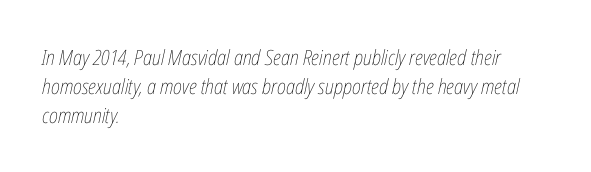
The image shows 21 px text type, italic (leaning right); set left-aligned, normal line spacing (1.38x), normal letter spacing, not underlined.
